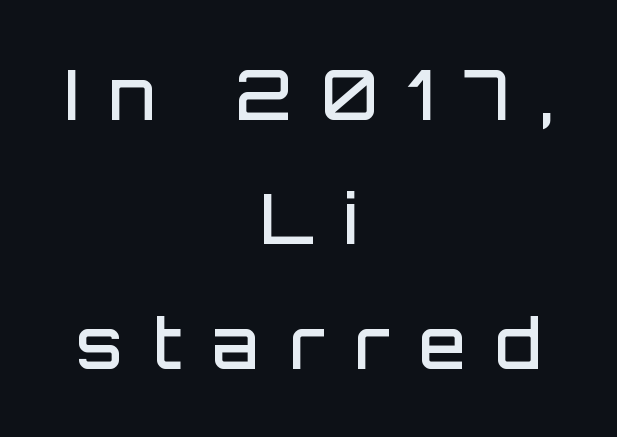
Q: Is the text bold? A: Semi-bold.
Q: Is the text italic (slanted)? A: No, it is upright.
Q: Is the typeface a serif or a sans-serif typeface? A: Sans-serif.
Q: Is the text underlined? A: No.
Q: How is the paragraph aligned? A: Centered.
Q: Is the spacing between letters normal or unusually wide? A: Unusually wide.
Q: Width (condensed, normal, or wide)? A: Normal.
Q: Stroke contrast? A: Low.
Q: x-height? A: Large.
Q: Monospaced? A: No.
